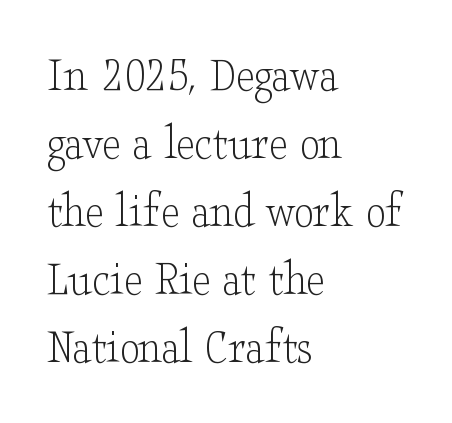
The image shows 50 px light, wide serif type, upright; set left-aligned, normal line spacing (1.36x), normal letter spacing, not underlined; low stroke contrast and a small x-height.
